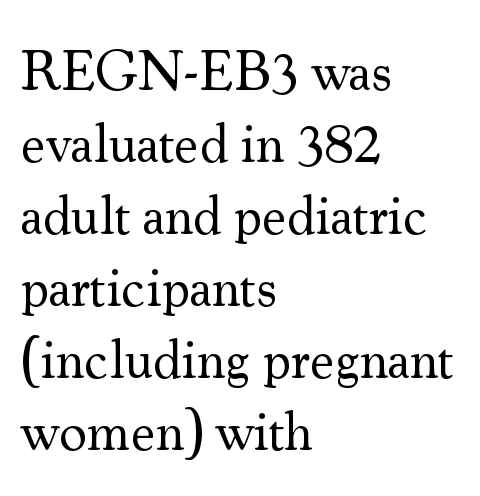
{"serif": "yes", "italic": "no", "bold": "no", "weight": "regular", "width": "normal", "stroke_contrast": "medium", "x_height": "small", "monospaced": "no", "underline": "no", "align": "left", "line_spacing": "normal", "line_spacing_ratio": 1.31, "letter_spacing": "normal", "letter_spacing_em": 0.0, "glyph_px": 55}
